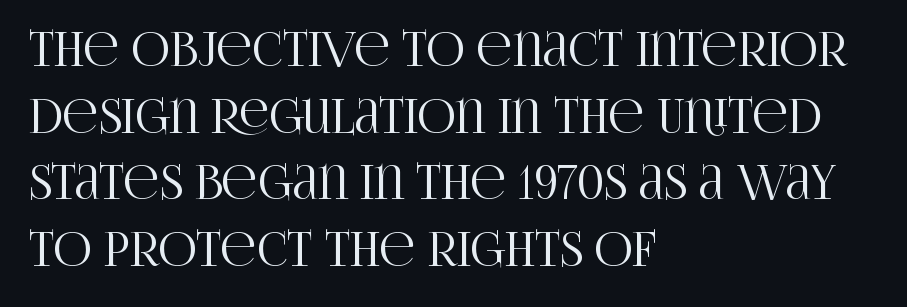
Compared with typical paragraphs, the rows here are spaced about the same. Glyph-to-glyph distance matches everyday printed text. The rag falls on the right side of this text block. Decoration check: the copy has no underline. Looks like regular typesetting: each glyph gets only the width it needs.
